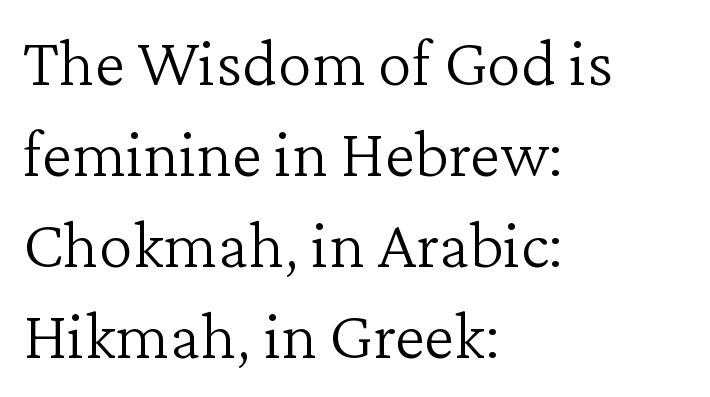
The image shows 69 px light serif type, upright; set left-aligned, normal line spacing (1.32x), normal letter spacing, not underlined; low stroke contrast and a medium x-height.
